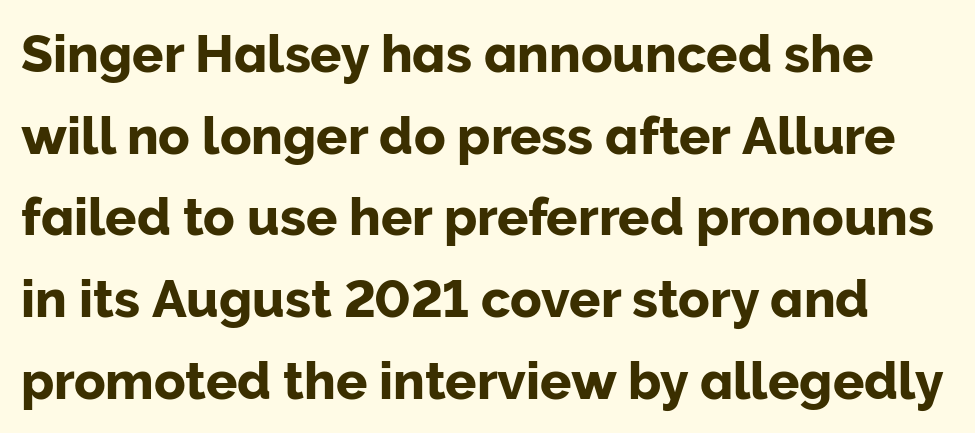
Q: Is the text italic (slanted)? A: No, it is upright.
Q: Is the typeface a serif or a sans-serif typeface? A: Sans-serif.
Q: Is the text underlined? A: No.
Q: Is the spacing between letters normal or unusually wide? A: Normal.
Q: Is the spacing between lines tight, normal or loose? A: Normal.
Q: Width (condensed, normal, or wide)? A: Normal.
Q: Stroke contrast? A: Low.
Q: x-height? A: Medium.
Q: Monospaced? A: No.
